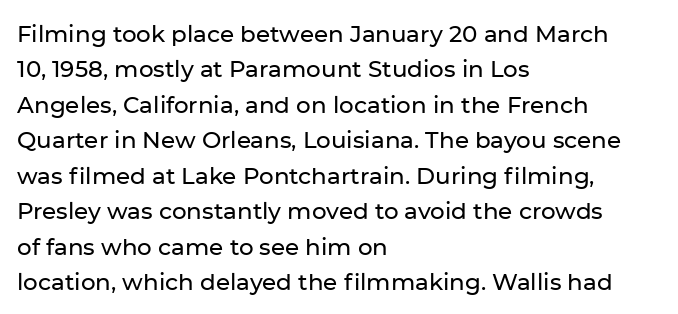
{"italic": "no", "underline": "no", "align": "left", "line_spacing": "normal", "line_spacing_ratio": 1.54, "letter_spacing": "normal", "letter_spacing_em": 0.0, "glyph_px": 23}
